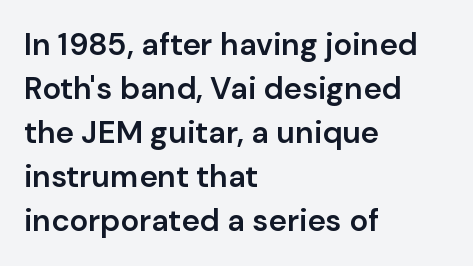
The image shows 31 px semibold sans-serif type, upright; set left-aligned, normal line spacing (1.42x), normal letter spacing, not underlined; low stroke contrast and a medium x-height.
